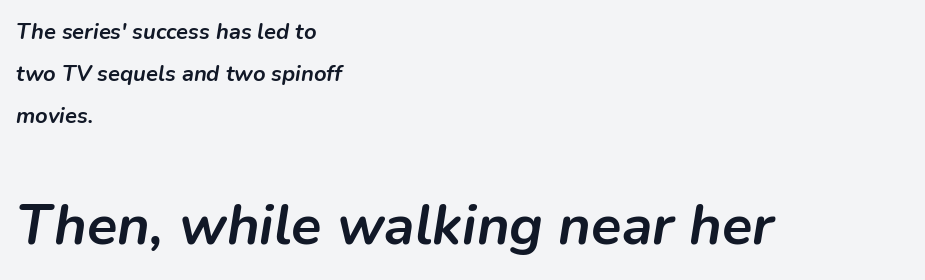
{"italic": "yes", "lean": "right", "slant_degrees": 9, "bold": "yes", "weight": "semibold", "width": "normal", "stroke_contrast": "low", "x_height": "medium", "monospaced": "no", "underline": "no", "align": "left", "line_spacing": "loose", "line_spacing_ratio": 1.91, "letter_spacing": "normal", "letter_spacing_em": 0.0, "larger_block": "second", "size_ratio": 2.55, "glyph_px": 56}
